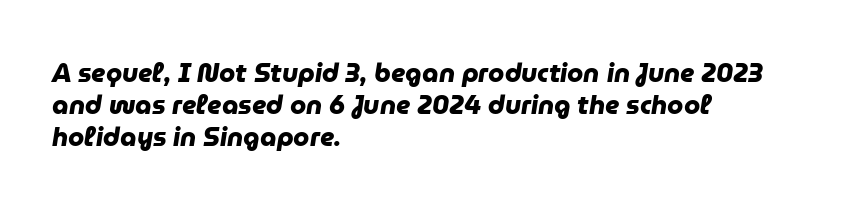
The image shows 26 px bold type; set left-aligned, line spacing 1.23x, normal letter spacing, not underlined.
